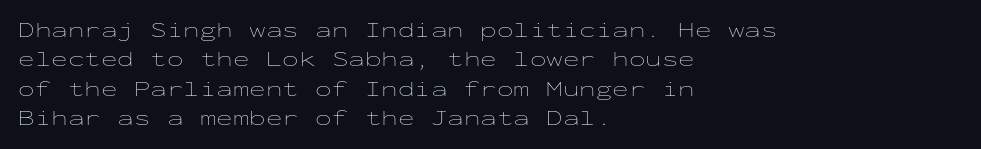
{"italic": "no", "bold": "no", "underline": "no", "align": "left", "line_spacing": "normal", "line_spacing_ratio": 1.34, "letter_spacing": "normal", "letter_spacing_em": 0.0, "glyph_px": 22}
